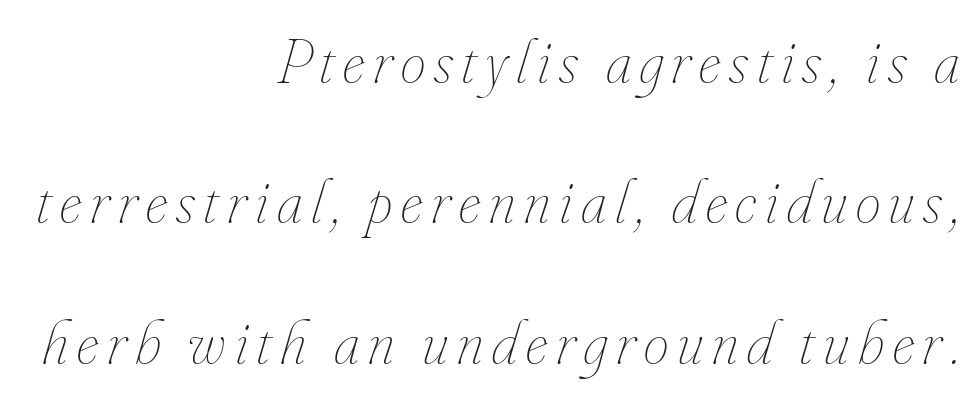
Q: Is the text bold? A: No.
Q: Is the text italic (slanted)? A: Yes, it leans right by about 16 degrees.
Q: Is the text underlined? A: No.
Q: How is the paragraph aligned? A: Right-aligned.
Q: Is the spacing between lines tight, normal or loose? A: Loose.
Q: Width (condensed, normal, or wide)? A: Condensed.
Q: Stroke contrast? A: Low.
Q: x-height? A: Small.
Q: Monospaced? A: No.
